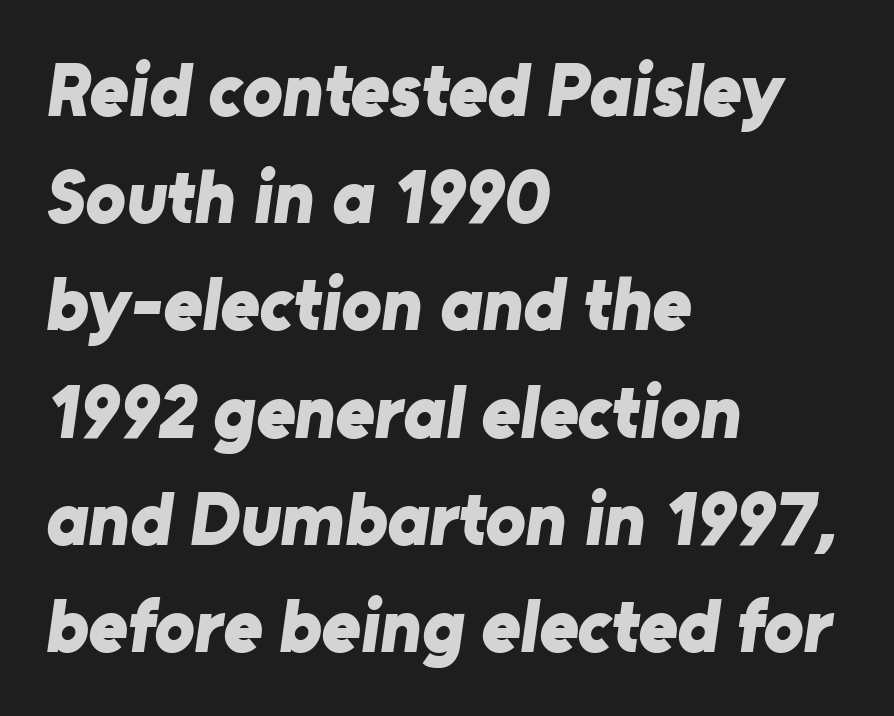
This rendering leaves character spacing at its baseline value. Here the designer chose a conventional face with non-uniform glyph widths. Clear beneath every line of the passage. Every row of glyphs begins at an identical x-position on the left. The face used here has the dense, thick strokes of a bold. Baseline-to-baseline distance is the conventional proportion of letter height.
